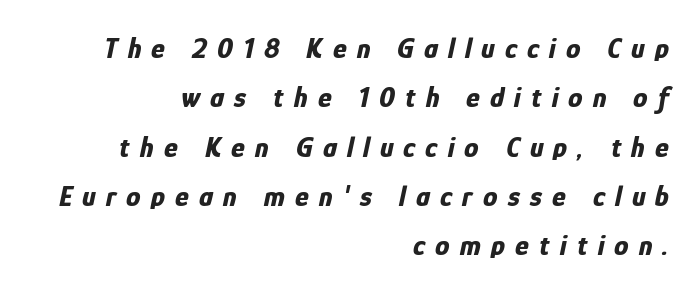
Q: Is the text bold? A: Yes.
Q: Is the text italic (slanted)? A: Yes, it leans right by about 12 degrees.
Q: Is the text underlined? A: No.
Q: How is the paragraph aligned? A: Right-aligned.
Q: Is the spacing between letters normal or unusually wide? A: Unusually wide.
Q: Is the spacing between lines tight, normal or loose? A: Normal.
Q: Width (condensed, normal, or wide)? A: Condensed.
Q: Stroke contrast? A: Low.
Q: x-height? A: Medium.
Q: Monospaced? A: No.
